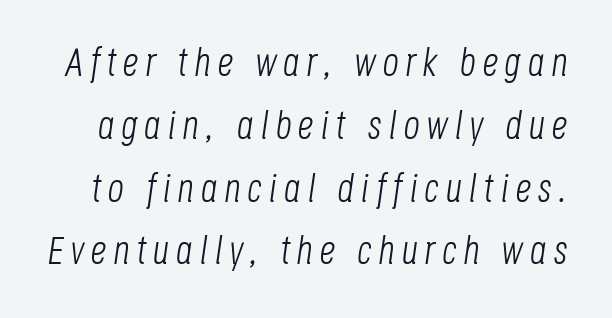
Q: Is the text bold? A: No.
Q: Is the text italic (slanted)? A: Yes, it leans right by about 8 degrees.
Q: Is the text underlined? A: No.
Q: Is the spacing between lines tight, normal or loose? A: Normal.
Q: Width (condensed, normal, or wide)? A: Condensed.
Q: Stroke contrast? A: Low.
Q: x-height? A: Large.
Q: Monospaced? A: No.
